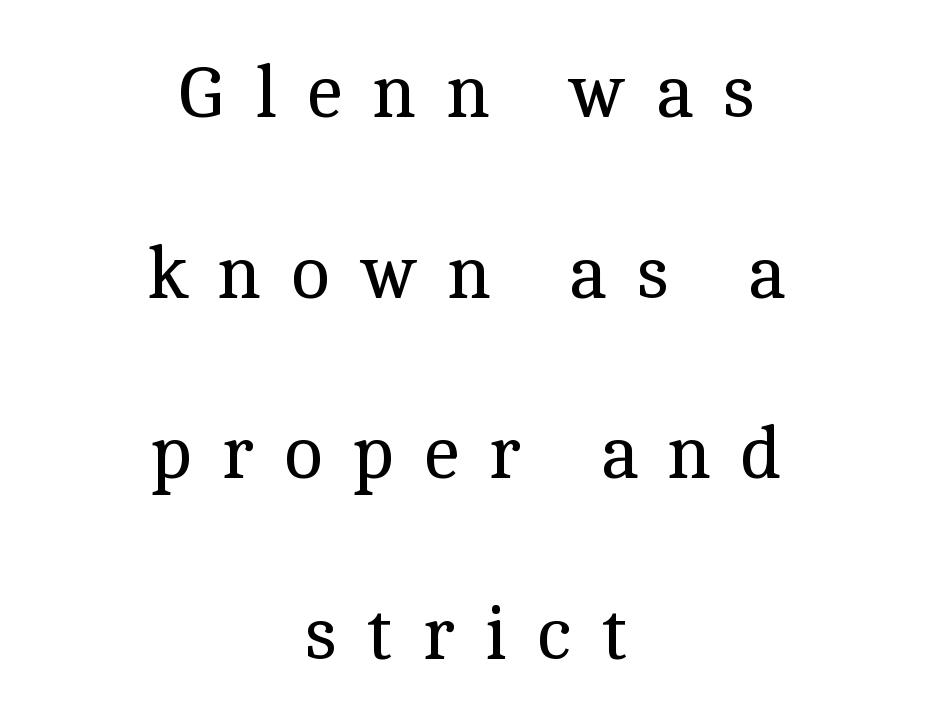
Notice how the stems are strictly vertical — no italics here. Just letters on the line, the space beneath them empty. The typeface chosen for these lines features serifs. Between one letter and the next there's a generous, obvious gap. The letters advance in unequal steps, a hallmark of proportional type. Summary of weight: not heavy and not bold.
